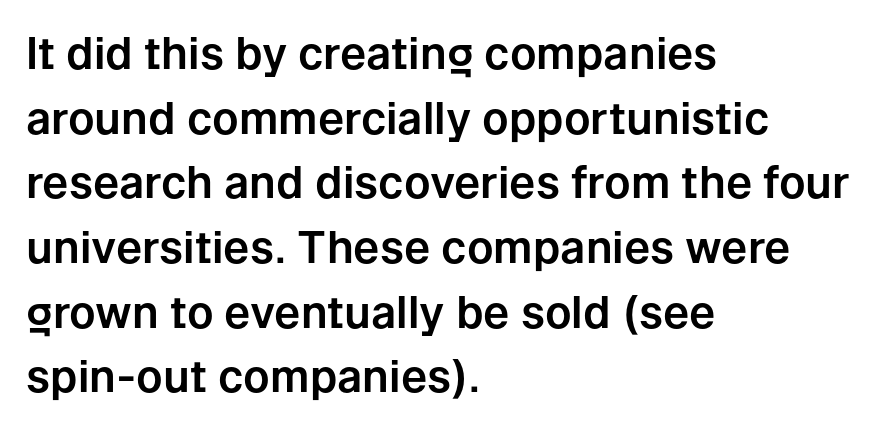
The image shows 44 px sans-serif type, upright; set left-aligned, normal line spacing (1.47x), normal letter spacing, not underlined; low stroke contrast and a medium x-height.
